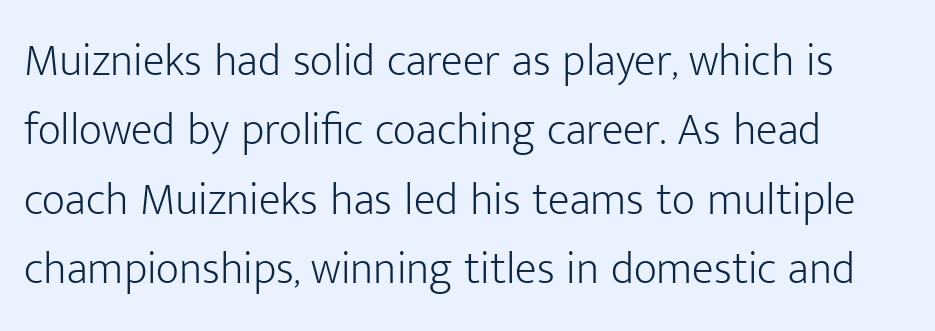
{"serif": "no", "italic": "no", "bold": "no", "weight": "light", "width": "normal", "stroke_contrast": "low", "x_height": "medium", "monospaced": "no", "underline": "no", "align": "left", "line_spacing": "normal", "line_spacing_ratio": 1.54, "letter_spacing": "normal", "letter_spacing_em": 0.0, "glyph_px": 45}
